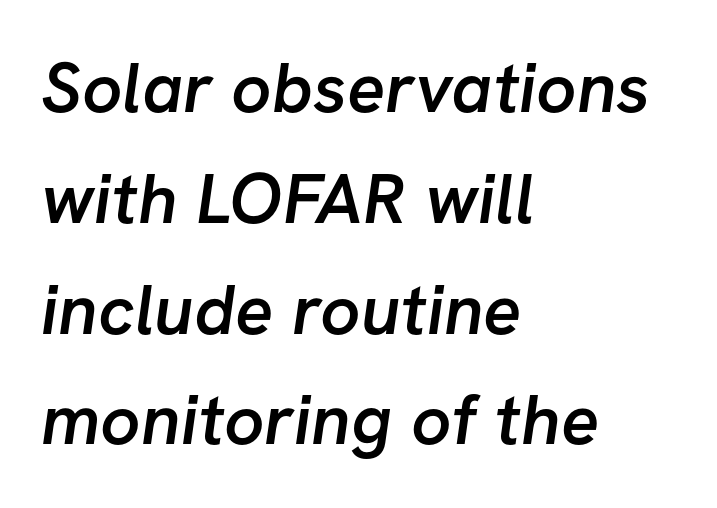
The image shows 71 px semibold sans-serif type; set left-aligned, normal line spacing (1.56x), normal letter spacing, not underlined; low stroke contrast and a medium x-height.
